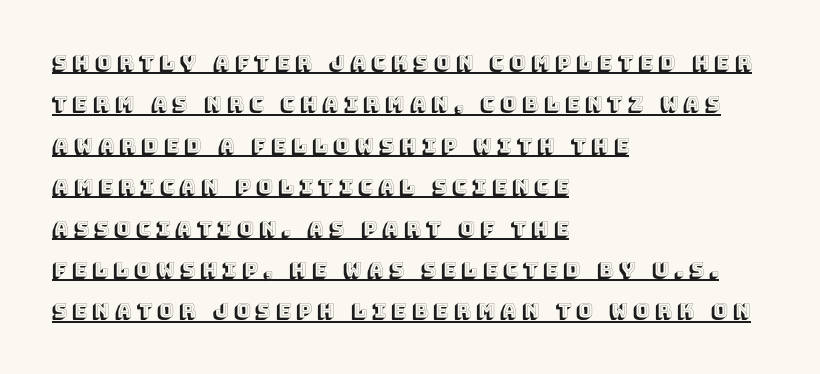
Q: Is the text italic (slanted)? A: No, it is upright.
Q: Is the text underlined? A: Yes.
Q: How is the paragraph aligned? A: Left-aligned.
Q: Is the spacing between letters normal or unusually wide? A: Unusually wide.
Q: Is the spacing between lines tight, normal or loose? A: Loose.
